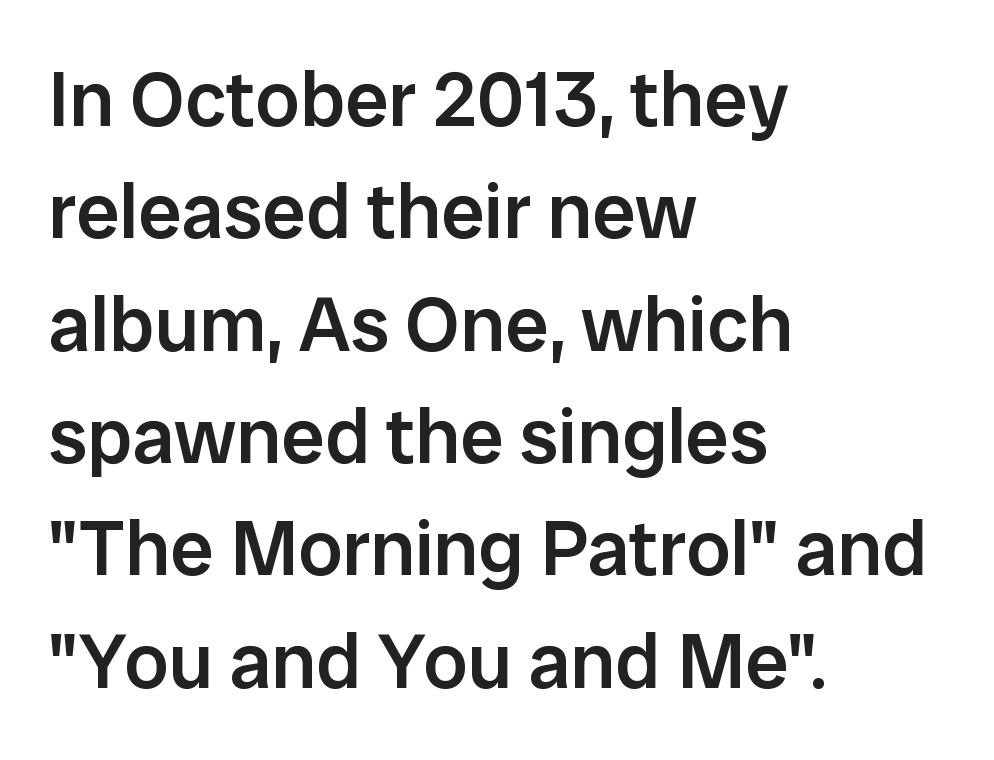
These words are printed semibold, heavier than regular yet not bold. Descenders hang freely into open space. Every character sits straight up, as roman type does. Between one letter and the next there's only the usual sliver of space.
